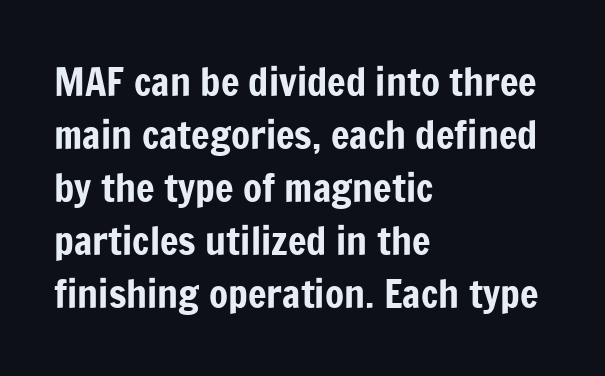
{"serif": "no", "italic": "no", "width": "condensed", "stroke_contrast": "low", "x_height": "medium", "monospaced": "no", "underline": "no", "align": "left", "line_spacing": "normal", "line_spacing_ratio": 1.36, "letter_spacing": "normal", "letter_spacing_em": 0.0, "glyph_px": 39}
